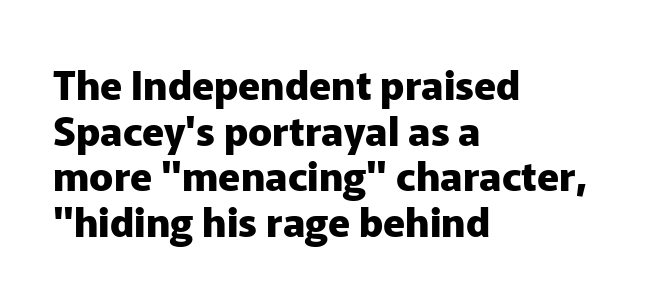
{"serif": "no", "italic": "no", "bold": "yes", "weight": "heavy", "width": "normal", "stroke_contrast": "low", "x_height": "medium", "monospaced": "no", "underline": "no", "align": "left", "line_spacing": "tight", "line_spacing_ratio": 1.14, "letter_spacing": "normal", "letter_spacing_em": 0.0, "glyph_px": 40}
